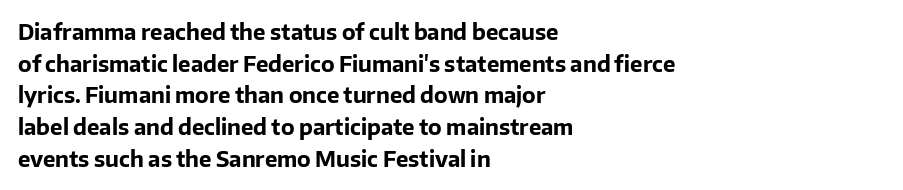
{"italic": "no", "bold": "yes", "underline": "no", "align": "left", "line_spacing": "normal", "line_spacing_ratio": 1.51, "letter_spacing": "normal", "letter_spacing_em": 0.0, "glyph_px": 21}
